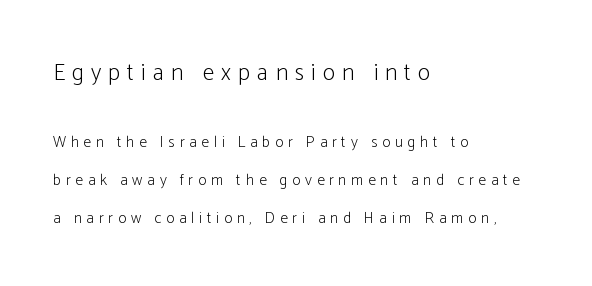
{"italic": "no", "bold": "no", "underline": "no", "align": "left", "line_spacing": "loose", "line_spacing_ratio": 2.38, "letter_spacing": "wide", "letter_spacing_em": 0.29, "larger_block": "first", "size_ratio": 1.5, "glyph_px": 24}
